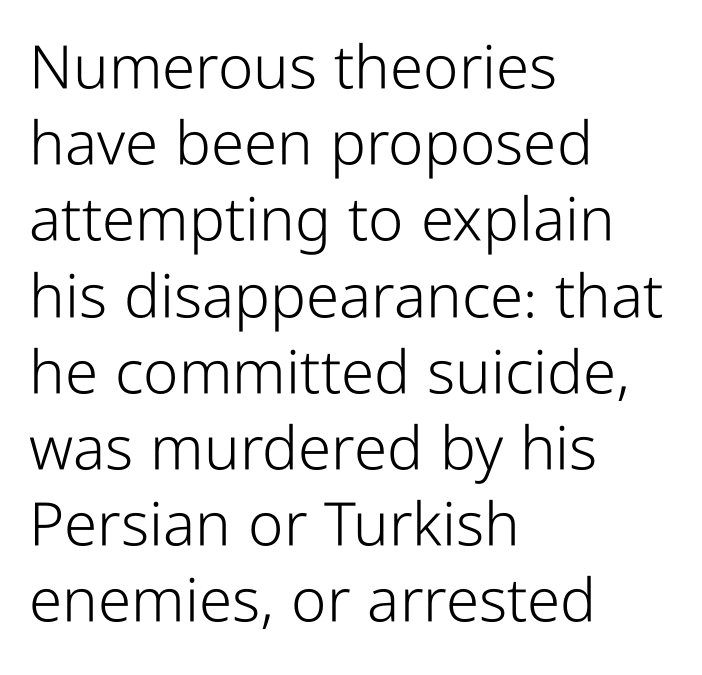
The image shows 60 px light, condensed sans-serif type, upright; set left-aligned, normal line spacing (1.27x), normal letter spacing, not underlined; low stroke contrast and a medium x-height.
